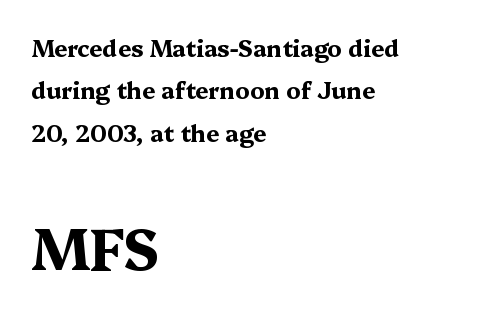
The image shows 58 px bold, wide serif type, upright; set left-aligned, line spacing 1.84x, normal letter spacing, not underlined; the second (bottom) block is 2.52x larger; medium stroke contrast and a medium x-height.
